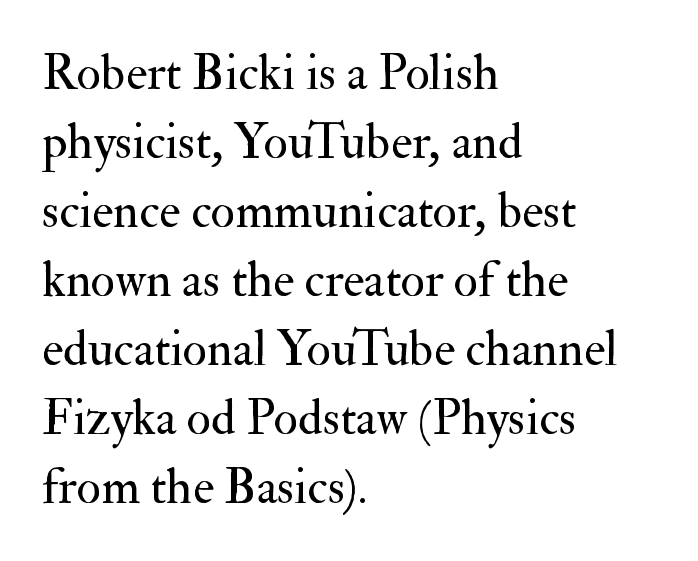
Here the designer chose a conventional face with non-uniform glyph widths. Tall strokes in this sample are plumb rather than angled. The font family rendered here belongs to the serif group. A bare baseline throughout the passage. A typesetter would call this zero additional tracking. Vertically, the passage feels balanced, rows spaced as you'd expect.
